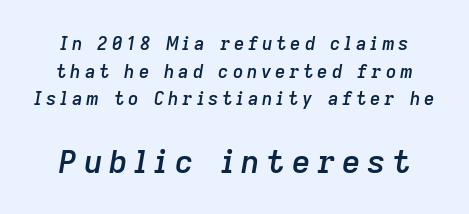
The image shows 32 px semibold type, italic (leaning right); set normal line spacing (1.54x), unusually wide letter spacing (+0.21 em), not underlined; the second (bottom) block is 1.78x larger; low stroke contrast and a medium x-height.
